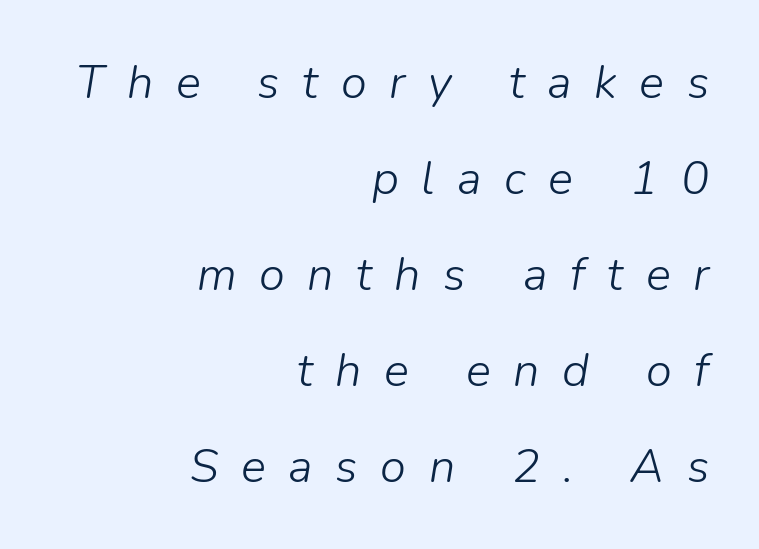
A typesetter would call this heavily tracked-out type. Vertically, the passage feels expansive, rows floating well apart. These lines are rendered in a variable-pitch font. In CSS terms this would be text-align: right. Heaviness? Minimal to ordinary, like unemphasized prose.
